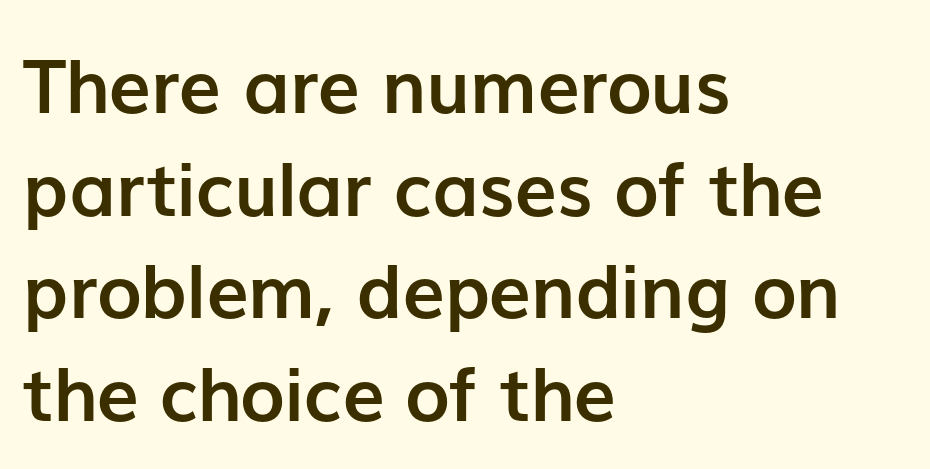
The image shows 75 px semibold sans-serif type, upright; set left-aligned, normal line spacing (1.37x), normal letter spacing, not underlined; low stroke contrast and a medium x-height.
